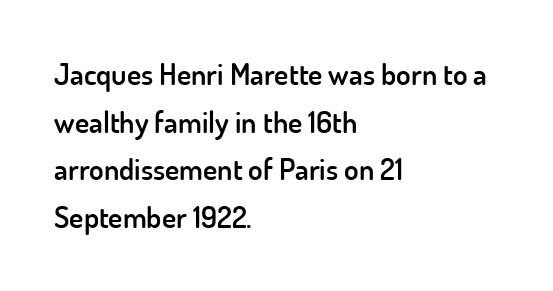
Q: Is the text bold? A: Semi-bold.
Q: Is the text italic (slanted)? A: No, it is upright.
Q: Is the typeface a serif or a sans-serif typeface? A: Sans-serif.
Q: Is the text underlined? A: No.
Q: How is the paragraph aligned? A: Left-aligned.
Q: Is the spacing between letters normal or unusually wide? A: Normal.
Q: Is the spacing between lines tight, normal or loose? A: Normal.
Q: Width (condensed, normal, or wide)? A: Normal.
Q: Stroke contrast? A: Low.
Q: x-height? A: Small.
Q: Monospaced? A: No.
